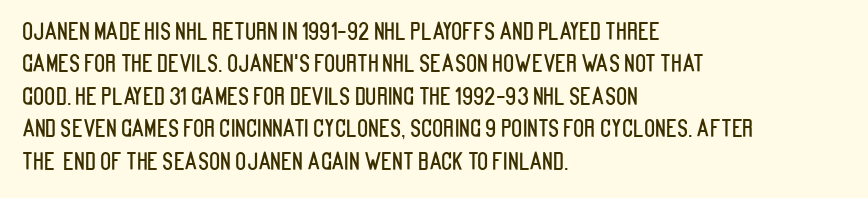
The image shows 23 px text type, upright; set left-aligned, normal line spacing (1.41x), normal letter spacing, not underlined.
